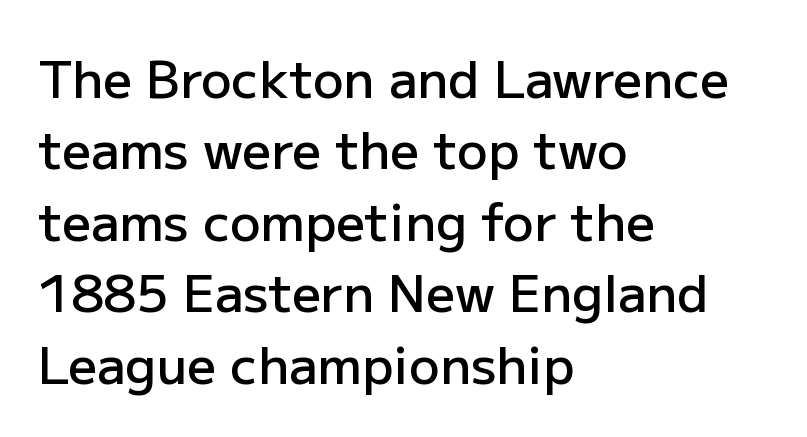
The image shows 51 px semibold sans-serif type, upright; set left-aligned, normal line spacing (1.4x), normal letter spacing, not underlined; low stroke contrast and a medium x-height.
